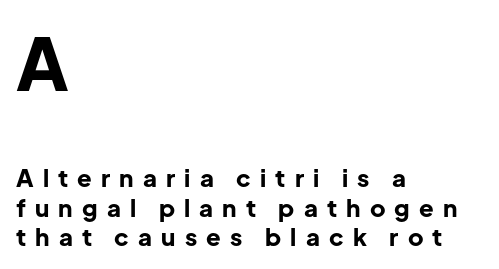
{"serif": "no", "italic": "no", "bold": "yes", "weight": "bold", "width": "normal", "stroke_contrast": "low", "x_height": "medium", "monospaced": "no", "underline": "no", "align": "left", "line_spacing_ratio": 1.23, "letter_spacing": "wide", "letter_spacing_em": 0.38, "larger_block": "first", "size_ratio": 3.0, "glyph_px": 72}
